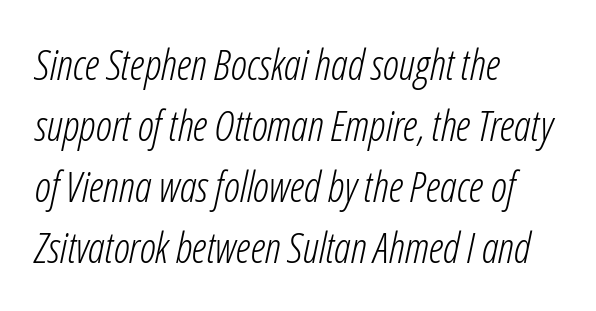
{"italic": "yes", "lean": "right", "slant_degrees": 12, "bold": "no", "weight": "light", "width": "condensed", "stroke_contrast": "low", "x_height": "medium", "monospaced": "no", "underline": "no", "align": "left", "line_spacing": "normal", "line_spacing_ratio": 1.45, "letter_spacing": "normal", "letter_spacing_em": 0.0, "glyph_px": 42}
